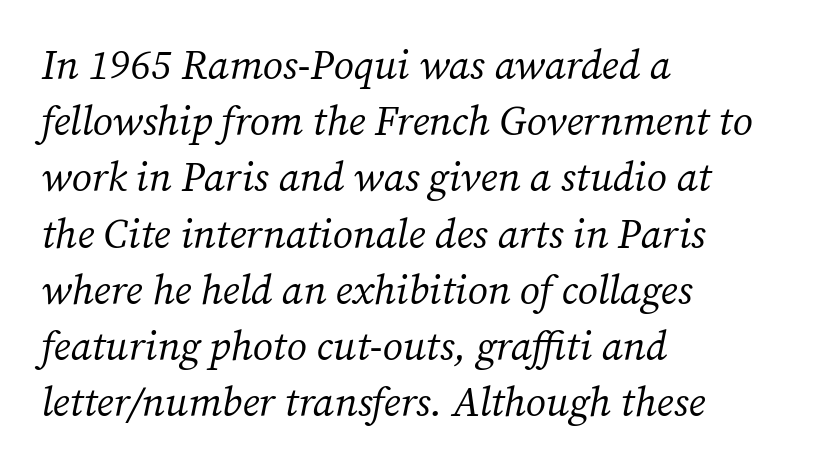
{"serif": "yes", "italic": "yes", "lean": "right", "slant_degrees": 12, "bold": "no", "weight": "regular", "width": "normal", "stroke_contrast": "medium", "x_height": "medium", "monospaced": "no", "underline": "no", "align": "left", "line_spacing": "normal", "line_spacing_ratio": 1.37, "letter_spacing": "normal", "letter_spacing_em": 0.0, "glyph_px": 41}
